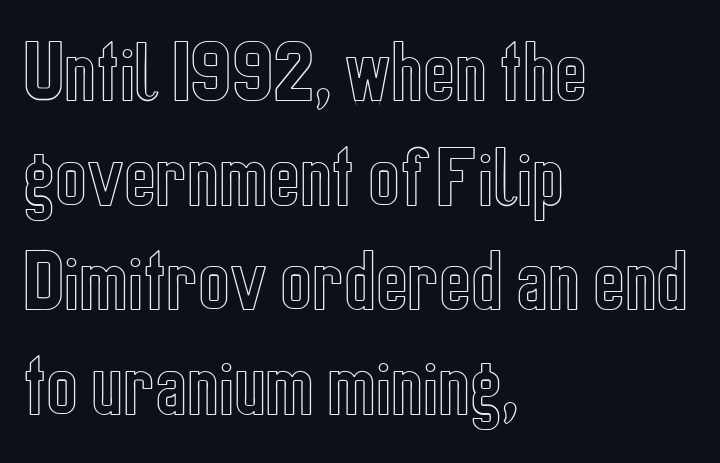
The image shows 67 px condensed type, upright; set left-aligned, normal line spacing (1.56x), normal letter spacing, not underlined; a medium x-height.
